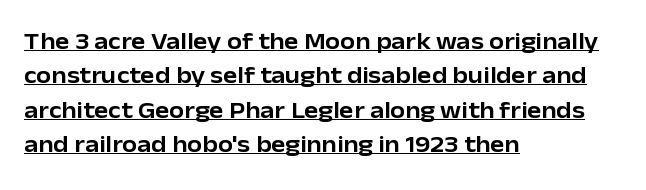
{"italic": "no", "underline": "yes", "align": "left", "line_spacing": "normal", "line_spacing_ratio": 1.43, "letter_spacing": "normal", "letter_spacing_em": 0.0, "glyph_px": 24}
